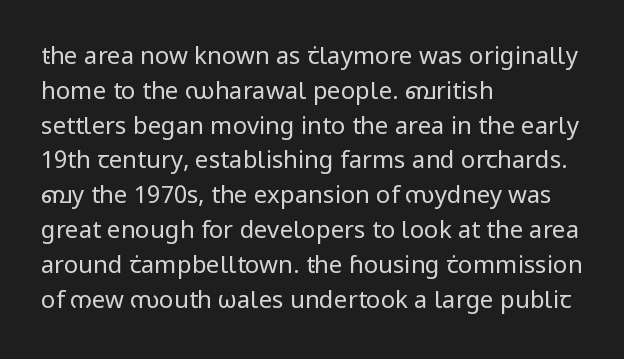
{"italic": "no", "bold": "no", "underline": "no", "align": "left", "line_spacing": "normal", "line_spacing_ratio": 1.45, "letter_spacing": "normal", "letter_spacing_em": 0.0, "glyph_px": 24}
